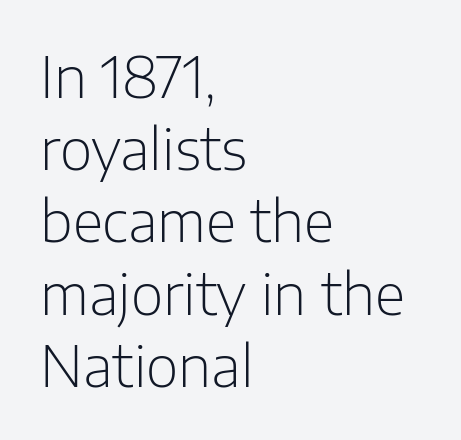
{"serif": "no", "italic": "no", "bold": "no", "weight": "light", "width": "normal", "stroke_contrast": "low", "x_height": "medium", "monospaced": "no", "underline": "no", "align": "left", "line_spacing": "normal", "line_spacing_ratio": 1.29, "letter_spacing": "normal", "letter_spacing_em": 0.0, "glyph_px": 56}
